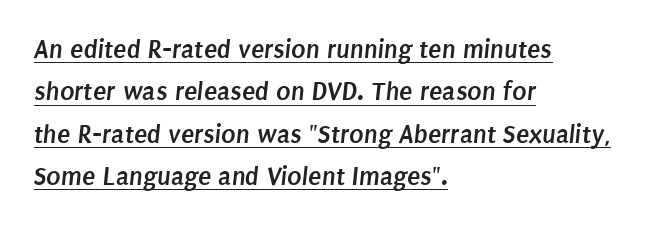
The image shows 27 px bold type; set left-aligned, normal line spacing (1.57x), normal letter spacing, underlined.
